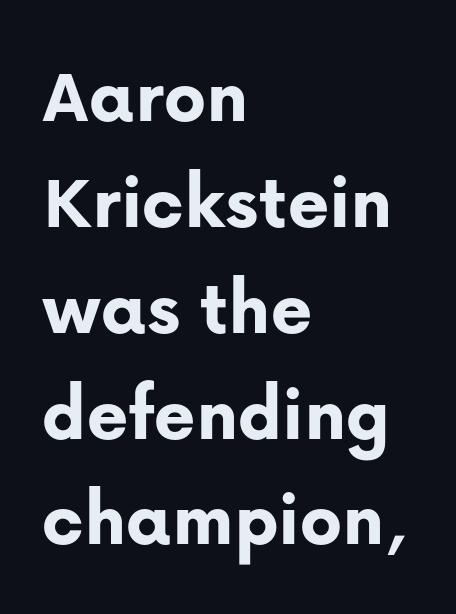
Q: Is the text bold? A: Yes.
Q: Is the text italic (slanted)? A: No, it is upright.
Q: Is the typeface a serif or a sans-serif typeface? A: Sans-serif.
Q: Is the text underlined? A: No.
Q: How is the paragraph aligned? A: Left-aligned.
Q: Is the spacing between letters normal or unusually wide? A: Normal.
Q: Is the spacing between lines tight, normal or loose? A: Normal.
Q: Width (condensed, normal, or wide)? A: Normal.
Q: Stroke contrast? A: Low.
Q: x-height? A: Medium.
Q: Monospaced? A: No.
